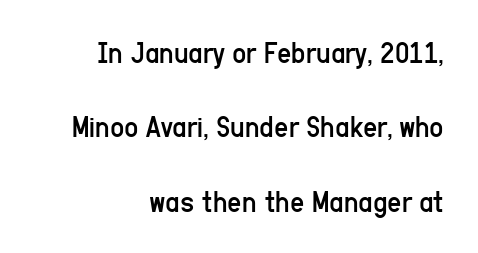
Does extra space separate the letters? No, they use regular spacing. Which margin do the lines hug? The right one — the left edge is uneven. Examine the stroke ends and you'll find no serifs. Whoever set this chose breathing room over compactness in the vertical rhythm.
